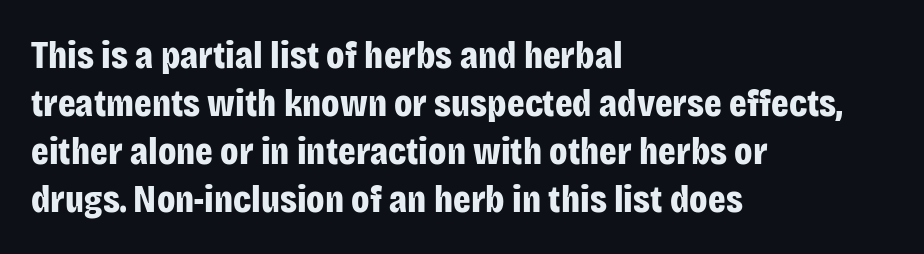
Q: Is the text bold? A: Yes.
Q: Is the text italic (slanted)? A: No, it is upright.
Q: Is the typeface a serif or a sans-serif typeface? A: Sans-serif.
Q: Is the text underlined? A: No.
Q: How is the paragraph aligned? A: Left-aligned.
Q: Is the spacing between letters normal or unusually wide? A: Normal.
Q: Width (condensed, normal, or wide)? A: Condensed.
Q: Stroke contrast? A: Low.
Q: x-height? A: Large.
Q: Monospaced? A: No.
